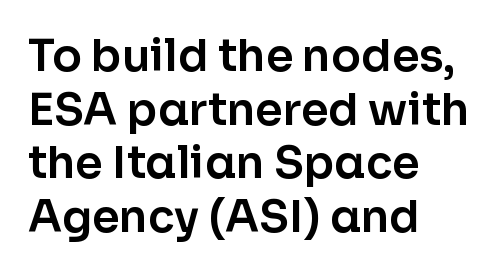
Q: Is the text italic (slanted)? A: No, it is upright.
Q: Is the typeface a serif or a sans-serif typeface? A: Sans-serif.
Q: Is the text underlined? A: No.
Q: How is the paragraph aligned? A: Left-aligned.
Q: Is the spacing between letters normal or unusually wide? A: Normal.
Q: Width (condensed, normal, or wide)? A: Normal.
Q: Stroke contrast? A: Low.
Q: x-height? A: Medium.
Q: Monospaced? A: No.
